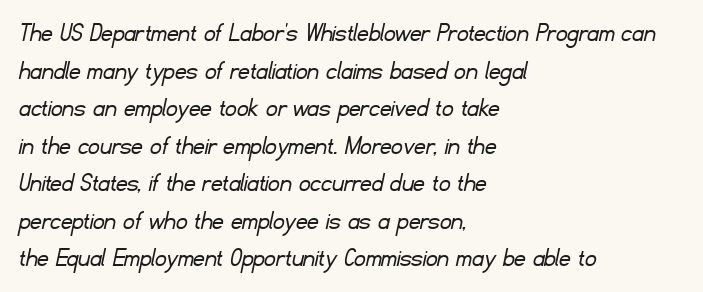
Each letter's strokes conclude bluntly, with no projecting serifs. This sample uses plain, unmodified letter spacing. This reads as an unemphasized weight, regular at the heaviest. Short and long lines alike share a common starting point at left.
